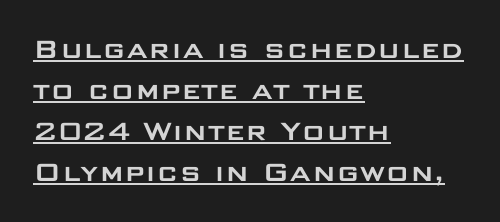
Q: Is the text italic (slanted)? A: No, it is upright.
Q: Is the typeface a serif or a sans-serif typeface? A: Sans-serif.
Q: Is the text underlined? A: Yes.
Q: How is the paragraph aligned? A: Left-aligned.
Q: Is the spacing between letters normal or unusually wide? A: Normal.
Q: Is the spacing between lines tight, normal or loose? A: Normal.
Q: Width (condensed, normal, or wide)? A: Wide.
Q: Stroke contrast? A: Low.
Q: x-height? A: Large.
Q: Monospaced? A: No.
